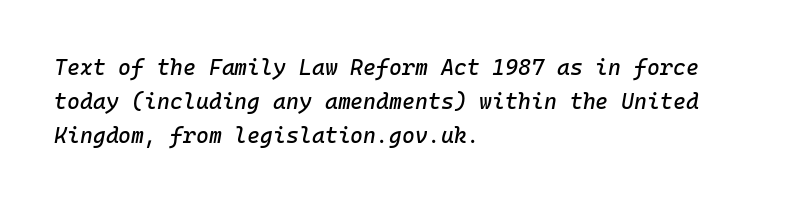
Q: Is the text italic (slanted)? A: Yes, it leans right by about 10 degrees.
Q: Is the text underlined? A: No.
Q: How is the paragraph aligned? A: Left-aligned.
Q: Is the spacing between letters normal or unusually wide? A: Normal.
Q: Is the spacing between lines tight, normal or loose? A: Normal.
